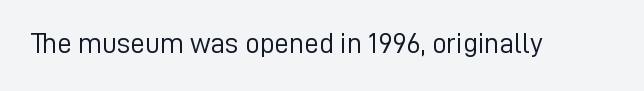
The image shows 29 px light sans-serif type, upright; set normal letter spacing, not underlined; low stroke contrast and a medium x-height.
